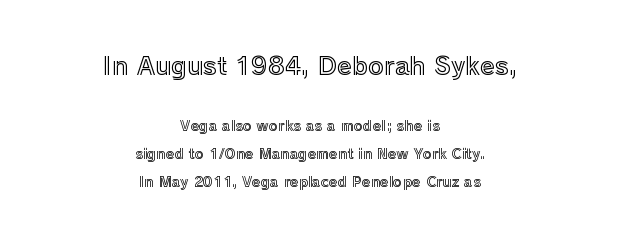
Leading is clearly above the norm, producing a sparse column. Just letters on the line, the space beneath them empty. Does the copy run flush right? No — it is centered line by line. The letterforms sit shoulder to shoulder at normal distance. Posture: vertical. Does the bottom block carry the larger type? No, the top block does.
